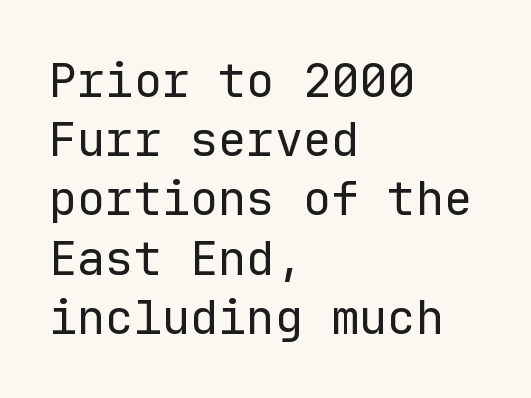
The designer left line spacing at the default. The strokes carry an ordinary text weight at most. Quick note: not italic, upright. The typeface chosen for these lines omits serifs.
